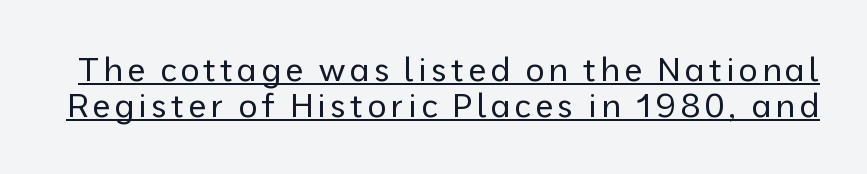
Q: Is the text bold? A: No.
Q: Is the text italic (slanted)? A: No, it is upright.
Q: Is the typeface a serif or a sans-serif typeface? A: Sans-serif.
Q: Is the text underlined? A: Yes.
Q: Is the spacing between lines tight, normal or loose? A: Tight.
Q: Width (condensed, normal, or wide)? A: Normal.
Q: Stroke contrast? A: Low.
Q: x-height? A: Medium.
Q: Monospaced? A: No.
